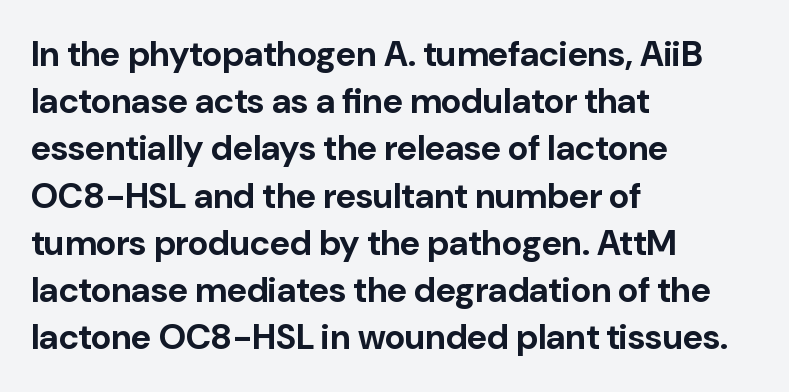
Proportional: the letters do not fall into vertical columns. The designer went with a sans here, leaving each stem footless. The leading is moderate, giving the passage an even texture. Ordinary non-slanted type is in use.
